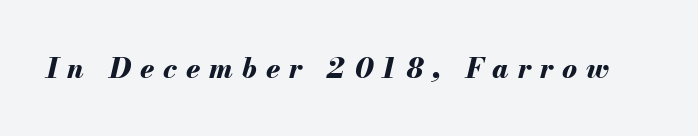
The image shows 28 px bold type, italic (leaning right); set unusually wide letter spacing (+0.32 em), not underlined; medium stroke contrast and a small x-height.
